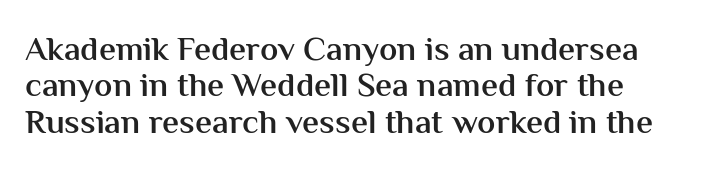
{"serif": "no", "italic": "no", "bold": "semi", "weight": "semibold", "width": "normal", "stroke_contrast": "medium", "x_height": "medium", "monospaced": "no", "underline": "no", "line_spacing": "tight", "line_spacing_ratio": 1.07, "letter_spacing": "normal", "letter_spacing_em": 0.0, "glyph_px": 34}
